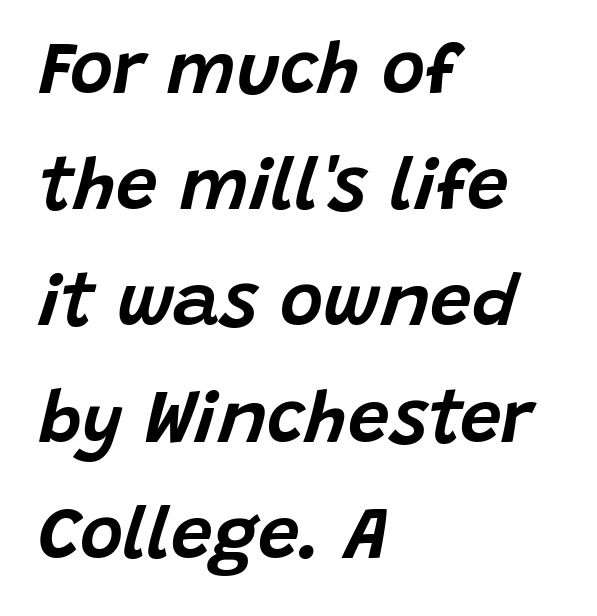
Q: Is the text italic (slanted)? A: Yes, it leans right by about 15 degrees.
Q: Is the text underlined? A: No.
Q: How is the paragraph aligned? A: Left-aligned.
Q: Is the spacing between letters normal or unusually wide? A: Normal.
Q: Is the spacing between lines tight, normal or loose? A: Normal.
Q: Width (condensed, normal, or wide)? A: Normal.
Q: Stroke contrast? A: Low.
Q: x-height? A: Large.
Q: Monospaced? A: No.
